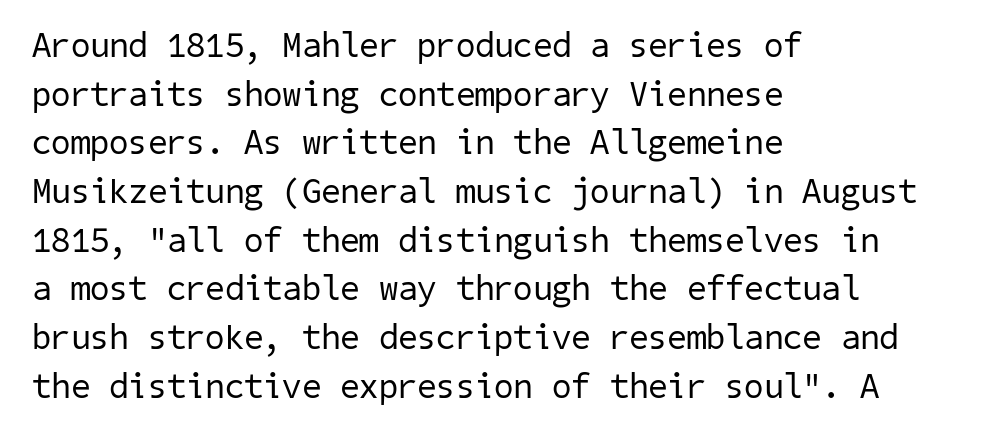
The image shows 35 px regular-weight sans-serif type; set left-aligned, normal line spacing (1.39x), normal letter spacing, not underlined; low stroke contrast and a medium x-height.
